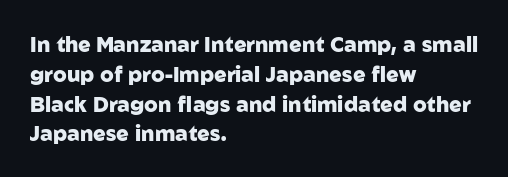
The image shows 21 px bold type, upright; set left-aligned, normal line spacing (1.42x), normal letter spacing, not underlined.
